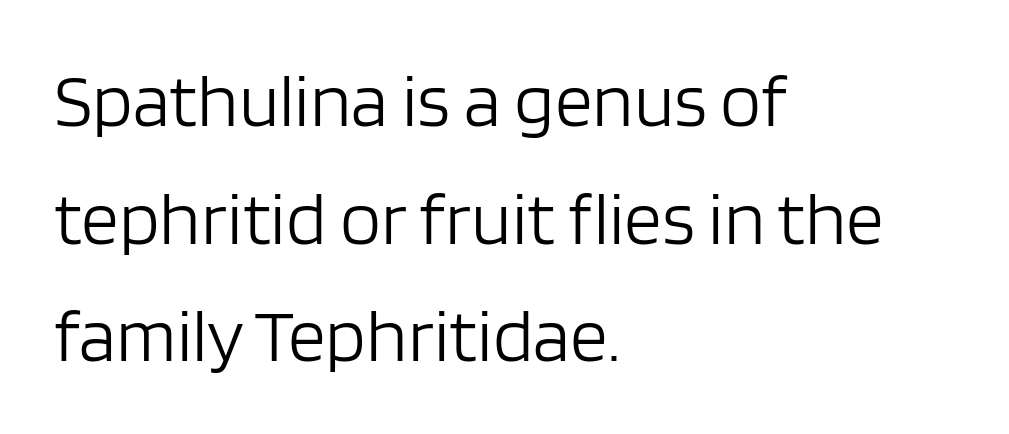
The image shows 75 px light sans-serif type, upright; set left-aligned, normal line spacing (1.57x), normal letter spacing, not underlined; low stroke contrast and a large x-height.
